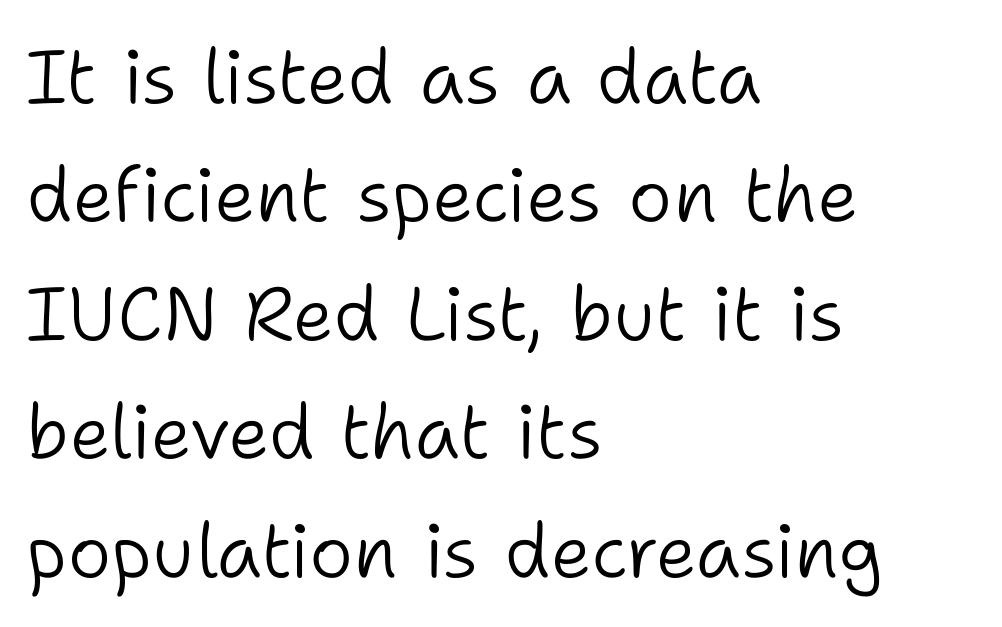
Posture: vertical. Nothing sits at the stroke ends, so this counts as sans-serif. Summary of weight: not heavy and not bold. Nobody touched the tracking dial on this one.
